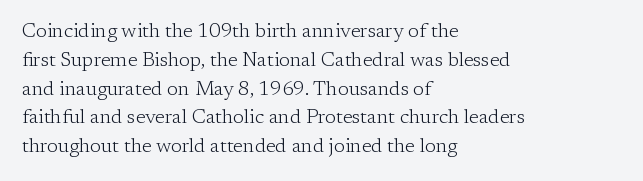
{"italic": "no", "bold": "no", "underline": "no", "align": "left", "line_spacing": "normal", "line_spacing_ratio": 1.44, "letter_spacing": "normal", "letter_spacing_em": 0.0, "glyph_px": 20}
